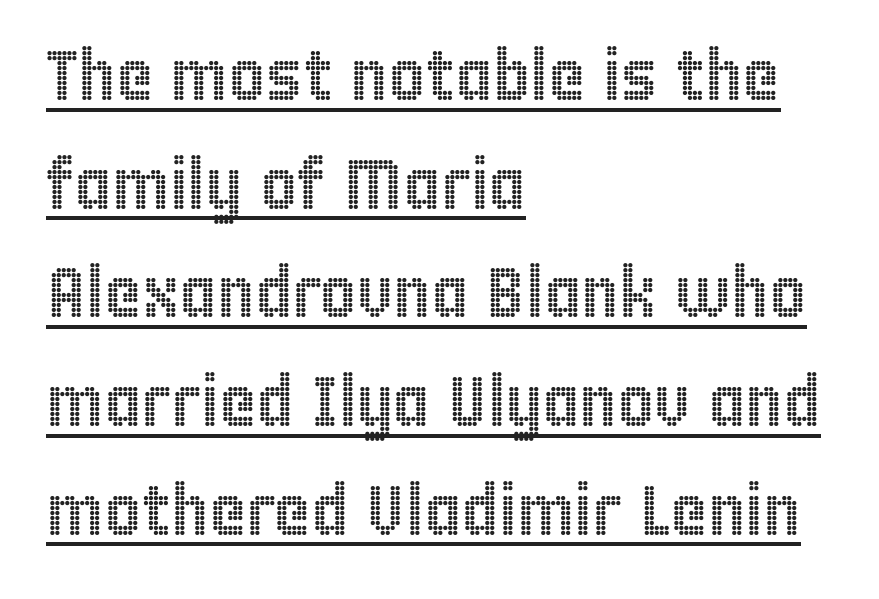
Q: Is the text italic (slanted)? A: No, it is upright.
Q: Is the text underlined? A: Yes.
Q: How is the paragraph aligned? A: Left-aligned.
Q: Is the spacing between letters normal or unusually wide? A: Normal.
Q: Is the spacing between lines tight, normal or loose? A: Normal.
Q: Width (condensed, normal, or wide)? A: Condensed.
Q: x-height? A: Large.
Q: Monospaced? A: No.
